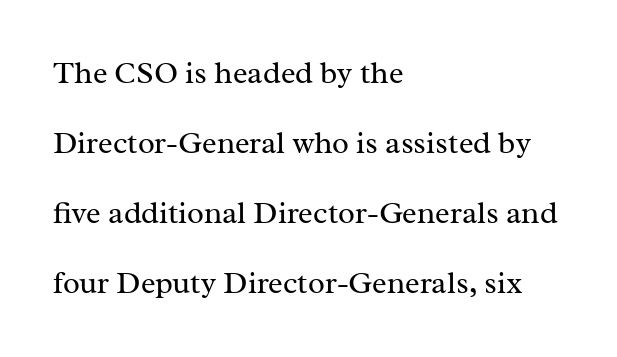
The image shows 31 px regular-weight serif type, upright; set left-aligned, loose line spacing (2.26x), normal letter spacing, not underlined; medium stroke contrast and a medium x-height.
